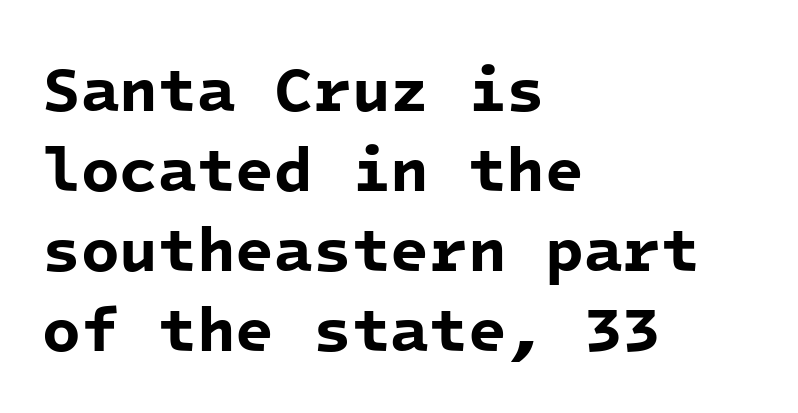
Q: Is the text bold? A: Yes.
Q: Is the typeface a serif or a sans-serif typeface? A: Sans-serif.
Q: Is the text underlined? A: No.
Q: How is the paragraph aligned? A: Left-aligned.
Q: Is the spacing between letters normal or unusually wide? A: Normal.
Q: Is the spacing between lines tight, normal or loose? A: Normal.
Q: Width (condensed, normal, or wide)? A: Normal.
Q: Stroke contrast? A: Low.
Q: x-height? A: Medium.
Q: Monospaced? A: Yes.
